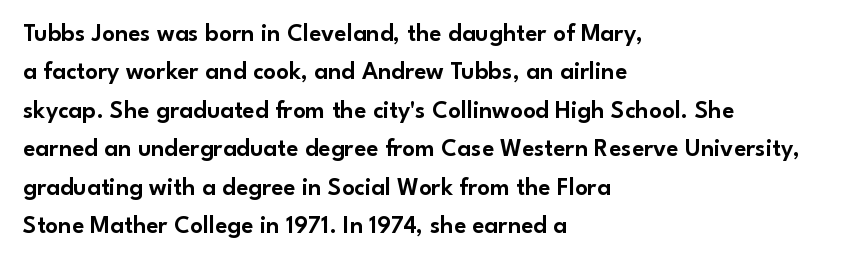
{"italic": "no", "underline": "no", "align": "left", "line_spacing": "normal", "line_spacing_ratio": 1.54, "letter_spacing": "normal", "letter_spacing_em": 0.0, "glyph_px": 25}
